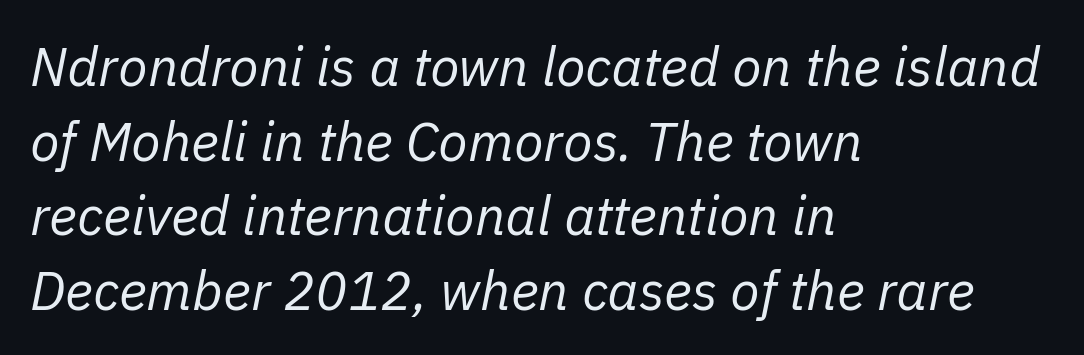
Q: Is the text bold? A: No.
Q: Is the text italic (slanted)? A: Yes, it leans right by about 11 degrees.
Q: Is the text underlined? A: No.
Q: How is the paragraph aligned? A: Left-aligned.
Q: Is the spacing between letters normal or unusually wide? A: Normal.
Q: Is the spacing between lines tight, normal or loose? A: Normal.
Q: Width (condensed, normal, or wide)? A: Normal.
Q: Stroke contrast? A: Low.
Q: x-height? A: Medium.
Q: Monospaced? A: No.
